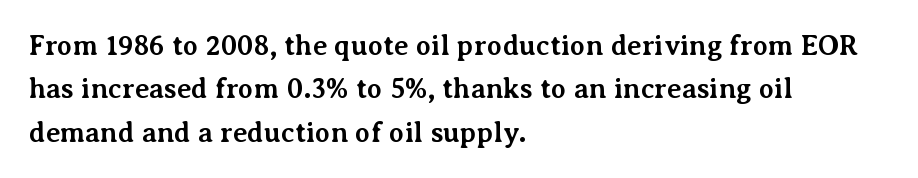
A roman cut, with each character standing at attention. Nobody drew a line under any word here. The face used here is proportionally spaced, like ordinary book or web type. A typesetter would label this face a serif. Regular leading. A typesetter would call this zero additional tracking.
